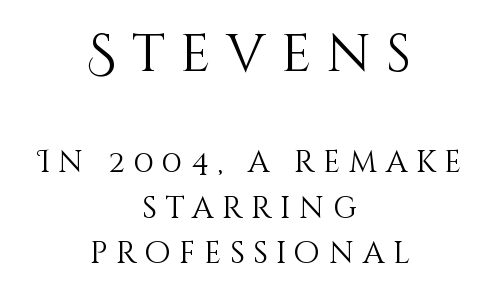
Any mark beneath the type? The region is blank. The horizontal fit of the characters is loose and conspicuously gappy. The typesetting does not lean heavy: it is not bold. The font's upright variant was chosen for this text. Caption: upper text group enlarged, lower text group reduced.
